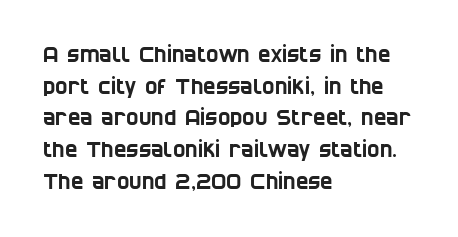
The image shows 21 px text type; set left-aligned, normal line spacing (1.51x), normal letter spacing, not underlined.
